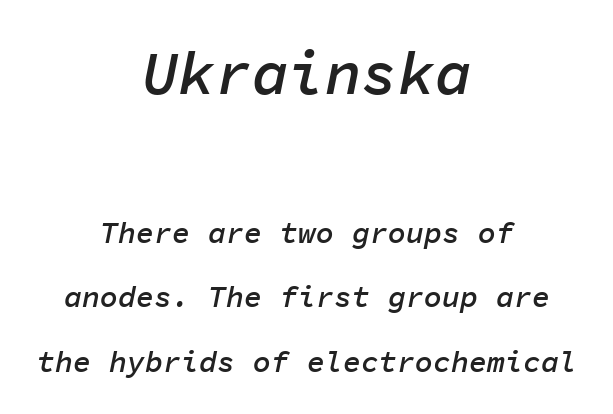
A student would notice the top passage is typeset larger than what follows. The specimen reads as italic at a glance. Inter-character spacing is left at the font's built-in metrics. Descender tails drop into unmarked territory. Monospaced: the letters line up in strict vertical columns.
